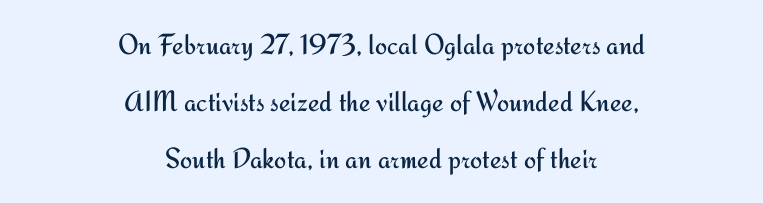
Words appear dense and cohesive because spacing is normal. Is the type heavy? It reads as light-to-regular instead. A typesetter would mark this as roman, not italic. This block would shrink considerably if given ordinary leading; it's expanded now.
